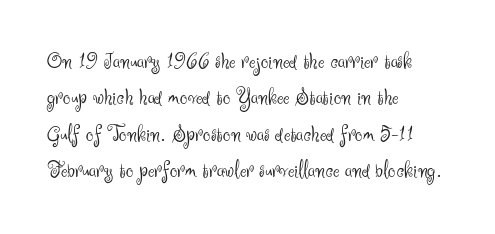
{"italic": "no", "bold": "no", "underline": "no", "align": "left", "line_spacing": "normal", "line_spacing_ratio": 1.52, "letter_spacing": "normal", "letter_spacing_em": 0.0, "glyph_px": 24}
